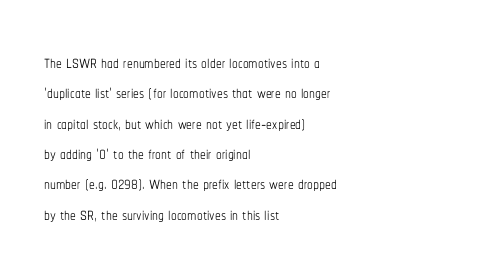
The space directly below the letters is spotless. Caption: standard tracking, unaltered. Vertically, the passage feels balanced, rows spaced as you'd expect. Does the lettering tilt? It doesn't — this is upright.
